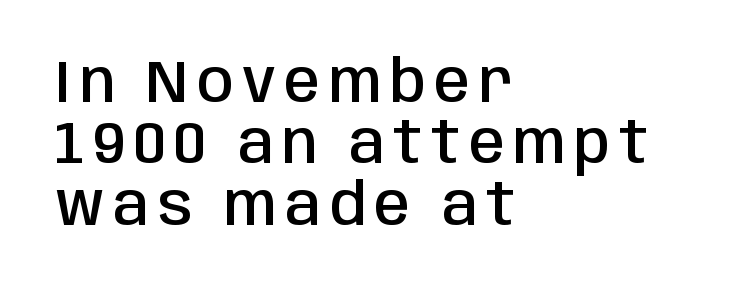
{"serif": "no", "italic": "no", "bold": "semi", "weight": "semibold", "width": "condensed", "stroke_contrast": "low", "x_height": "large", "monospaced": "no", "underline": "no", "align": "left", "line_spacing": "tight", "line_spacing_ratio": 1.06, "glyph_px": 58}
